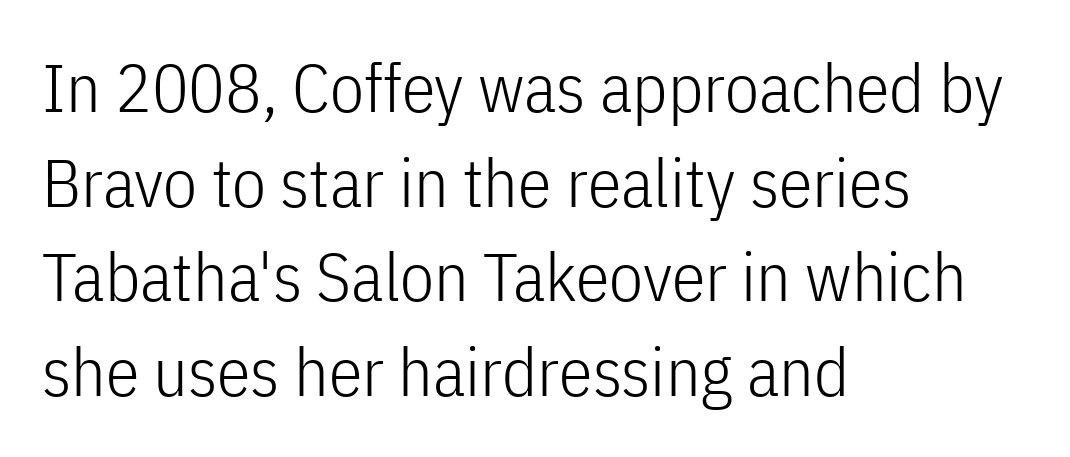
The image shows 68 px light, condensed sans-serif type, upright; set left-aligned, normal line spacing (1.39x), normal letter spacing, not underlined; low stroke contrast and a medium x-height.
